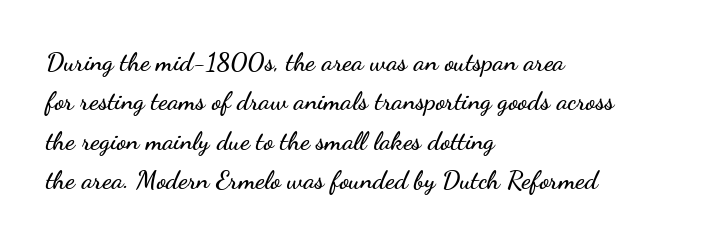
The image shows 26 px text type; set left-aligned, normal line spacing (1.51x), normal letter spacing, not underlined.
